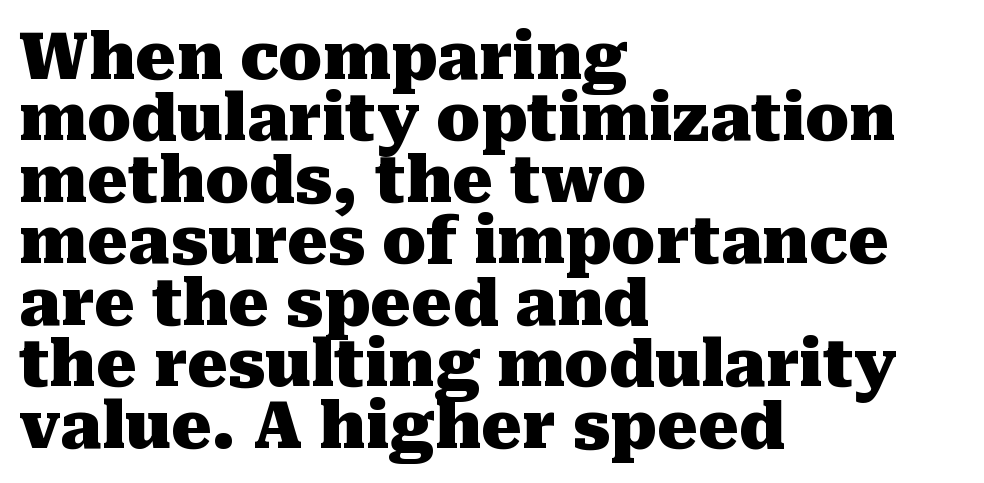
The image shows 64 px heavy serif type, upright; set left-aligned, tight line spacing (0.96x), normal letter spacing, not underlined; medium stroke contrast and a medium x-height.
